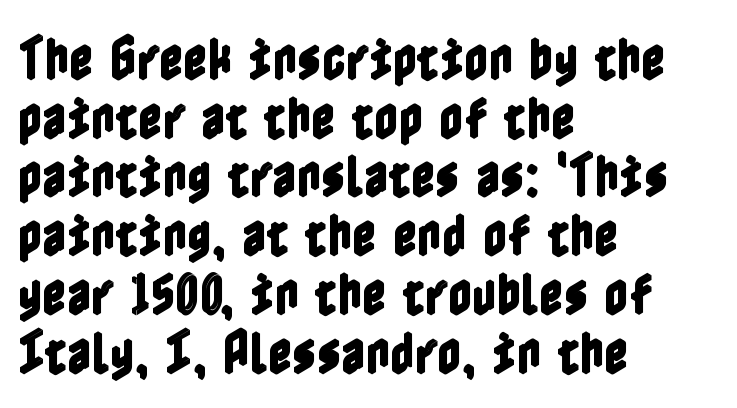
The image shows 47 px condensed type, upright; set left-aligned, normal line spacing (1.25x), normal letter spacing, not underlined; a medium x-height.
